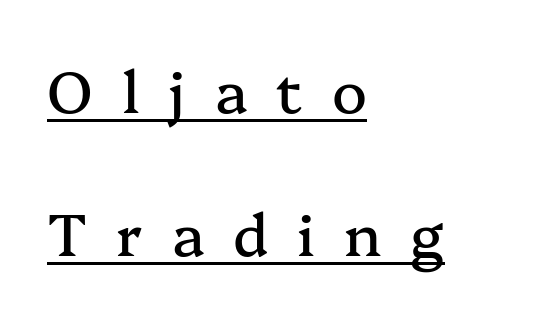
{"serif": "yes", "italic": "no", "width": "normal", "stroke_contrast": "medium", "x_height": "medium", "monospaced": "no", "underline": "yes", "align": "left", "line_spacing": "loose", "line_spacing_ratio": 2.47, "letter_spacing": "wide", "letter_spacing_em": 0.5, "glyph_px": 58}
